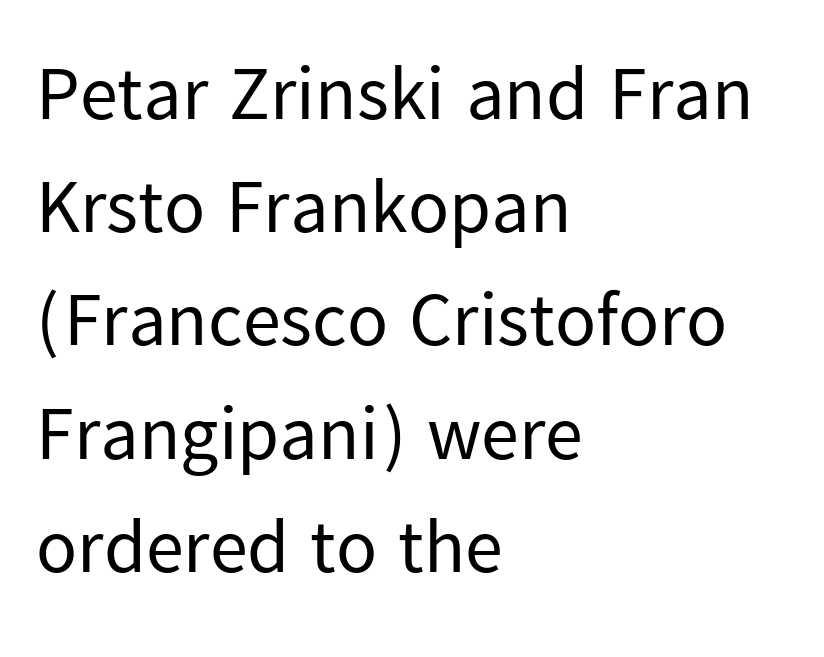
Between one letter and the next there's only the usual sliver of space. The typeface has the unassuming heft of standard copy or less. The text was rendered using a sans face with plain stroke endings. The designer left line spacing at the default. Note the varied advance widths — an 'i' is clearly narrower than an 'm'. Rendered with straight, roman letterforms.
